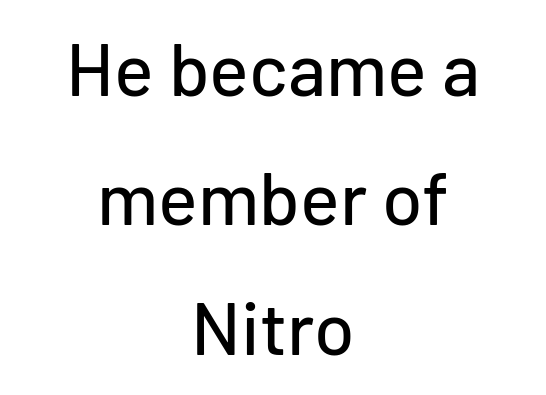
The line texture is even and compact thanks to regular tracking. One-word summary of the alignment: center. These lines are rendered in a variable-pitch font. The string is rendered with underlining switched off.
